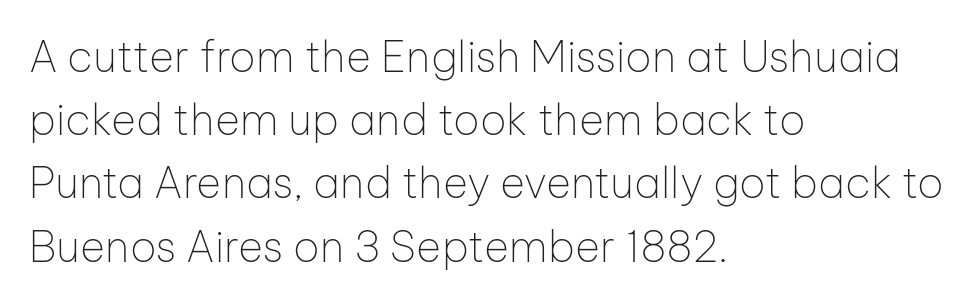
Q: Is the text bold? A: No.
Q: Is the text italic (slanted)? A: No, it is upright.
Q: Is the typeface a serif or a sans-serif typeface? A: Sans-serif.
Q: Is the text underlined? A: No.
Q: How is the paragraph aligned? A: Left-aligned.
Q: Is the spacing between letters normal or unusually wide? A: Normal.
Q: Is the spacing between lines tight, normal or loose? A: Normal.
Q: Width (condensed, normal, or wide)? A: Normal.
Q: Stroke contrast? A: Low.
Q: x-height? A: Medium.
Q: Monospaced? A: No.
